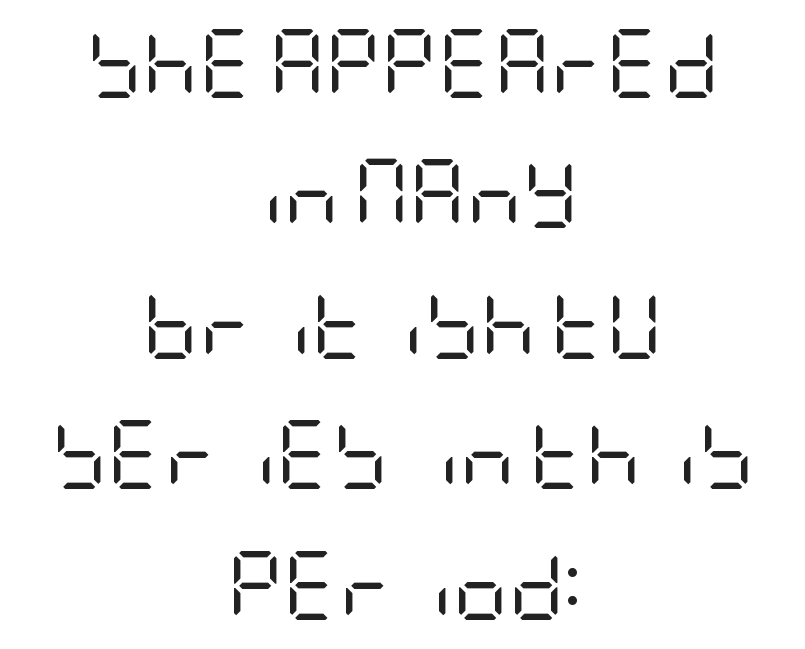
{"serif": "no", "italic": "no", "bold": "no", "weight": "regular", "width": "condensed", "stroke_contrast": "low", "x_height": "large", "underline": "no", "align": "center", "line_spacing_ratio": 1.89, "letter_spacing": "normal", "letter_spacing_em": 0.0, "glyph_px": 69}
